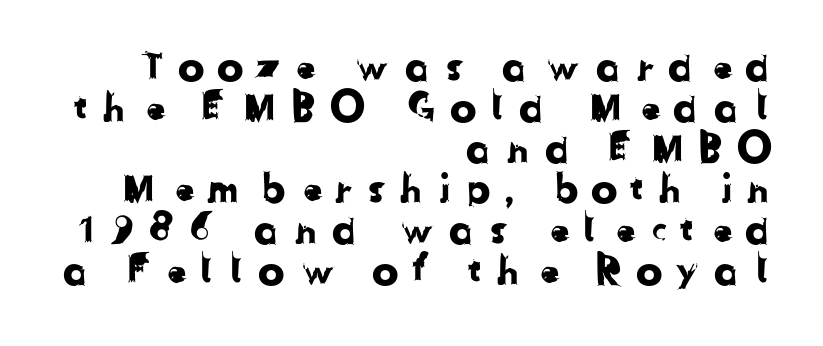
The passage shown is typed in a proportional face where columns would drift. Baseline-to-baseline distance is barely more than the letter height. In CSS terms this would be text-align: right. A sans-serif font was chosen for this passage. Anything drawn beneath the words? Only blank space.
